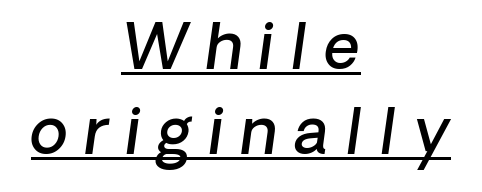
The leading is moderate, giving the passage an even texture. Each letter keeps its own natural width here, so spacing adapts to shape. Compared with a flush-left layout, this one balances lines on the center instead. This is the in-between weight designers call semibold or demi. What decoration does the sample have? An underline.
